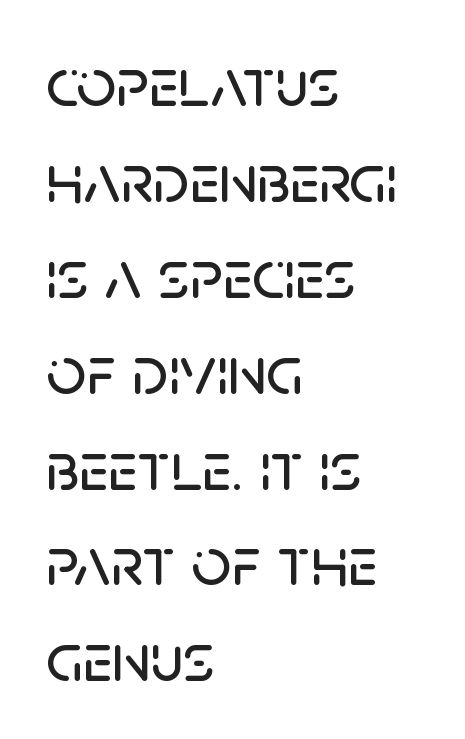
Regarding serifs, this sample does without them. Bare-footed words on every line. The space between consecutive lines is moderate. Horizontal alignment here is leftward, the default for most running prose. No extra tracking has been applied to these lines.
